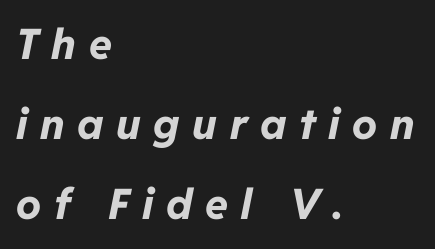
Looking at the ascenders, they clearly lean. The setting favours the left margin, as ordinary paragraphs usually do. One glance says open: line gaps are wider than usual. The face used here has the dense, thick strokes of a bold. Beneath every word, the page is bare.
